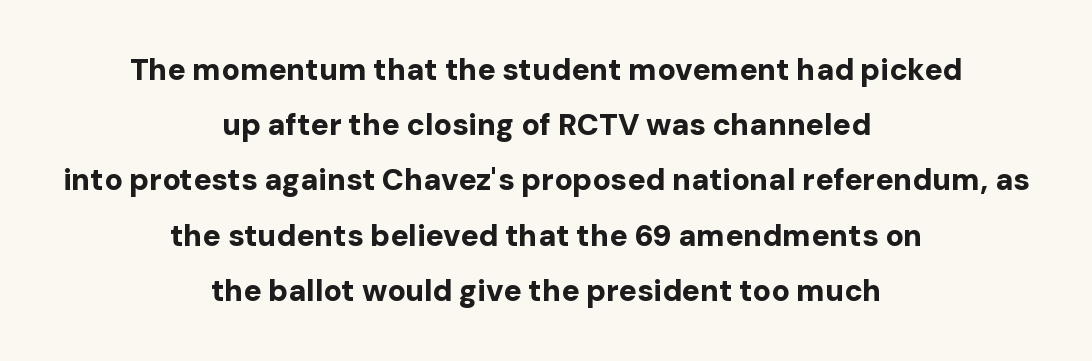
{"serif": "no", "italic": "no", "bold": "yes", "weight": "bold", "width": "normal", "stroke_contrast": "low", "x_height": "medium", "monospaced": "no", "underline": "no", "align": "center", "line_spacing_ratio": 1.84, "letter_spacing": "normal", "letter_spacing_em": 0.0, "glyph_px": 30}
